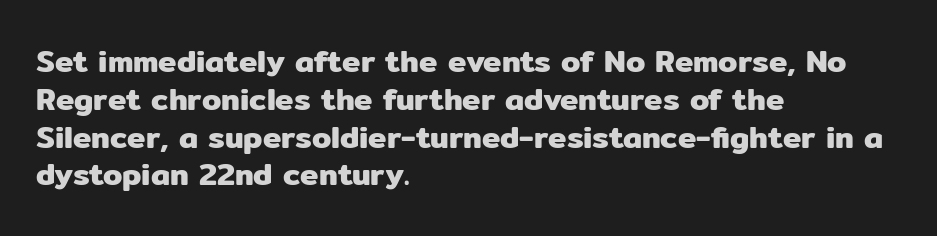
Q: Is the text italic (slanted)? A: No, it is upright.
Q: Is the typeface a serif or a sans-serif typeface? A: Sans-serif.
Q: Is the text underlined? A: No.
Q: How is the paragraph aligned? A: Left-aligned.
Q: Is the spacing between letters normal or unusually wide? A: Normal.
Q: Width (condensed, normal, or wide)? A: Normal.
Q: Stroke contrast? A: Low.
Q: x-height? A: Medium.
Q: Monospaced? A: No.
